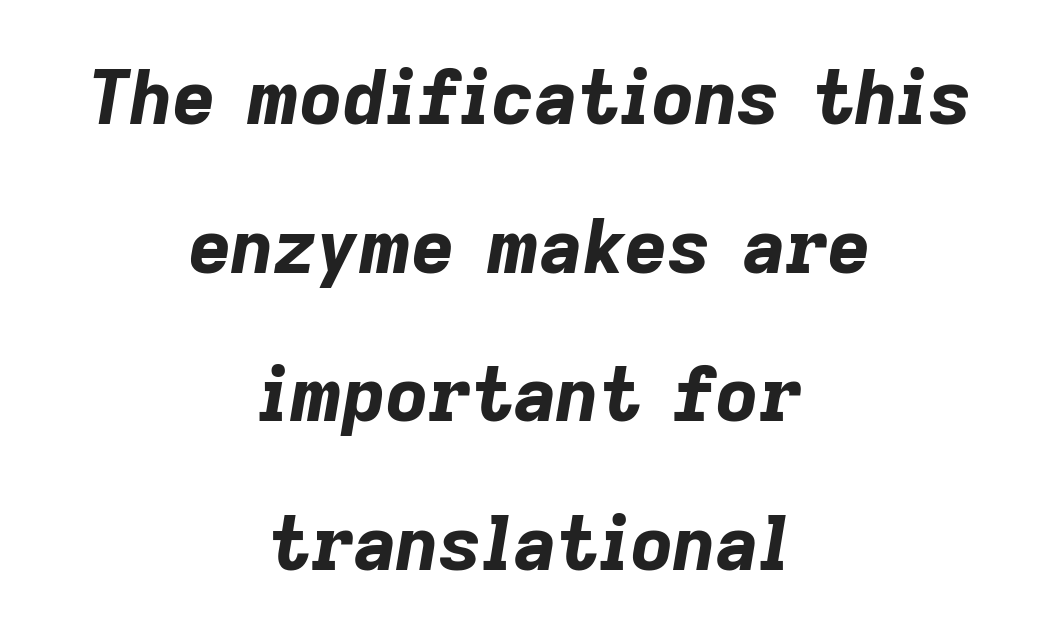
Q: Is the text bold? A: Yes.
Q: Is the text italic (slanted)? A: Yes, it leans right by about 9 degrees.
Q: Is the text underlined? A: No.
Q: How is the paragraph aligned? A: Centered.
Q: Is the spacing between letters normal or unusually wide? A: Normal.
Q: Is the spacing between lines tight, normal or loose? A: Loose.
Q: Width (condensed, normal, or wide)? A: Normal.
Q: Stroke contrast? A: Low.
Q: x-height? A: Medium.
Q: Monospaced? A: No.
